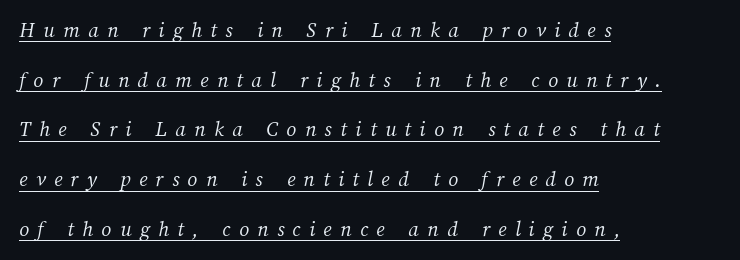
The image shows 22 px text type; set left-aligned, loose line spacing (2.26x), unusually wide letter spacing (+0.38 em), underlined.
